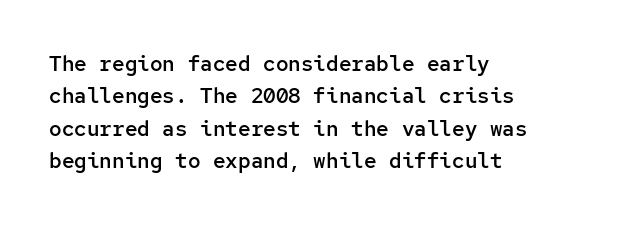
Italic? Not at all — the glyphs are vertical. Visually the block forms a straight wall on the left and a jagged coastline on the right. The horizontal fit of the characters is conventional and even. No word sits above an underline.
